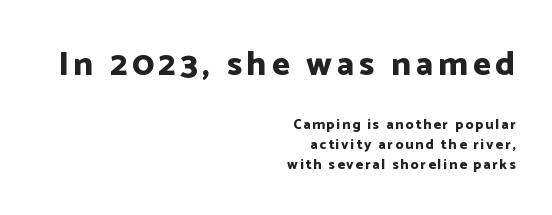
The image shows 34 px bold sans-serif type, upright; set right-aligned, normal line spacing (1.44x), not underlined; the first (top) block is 2.43x larger; low stroke contrast and a medium x-height.
